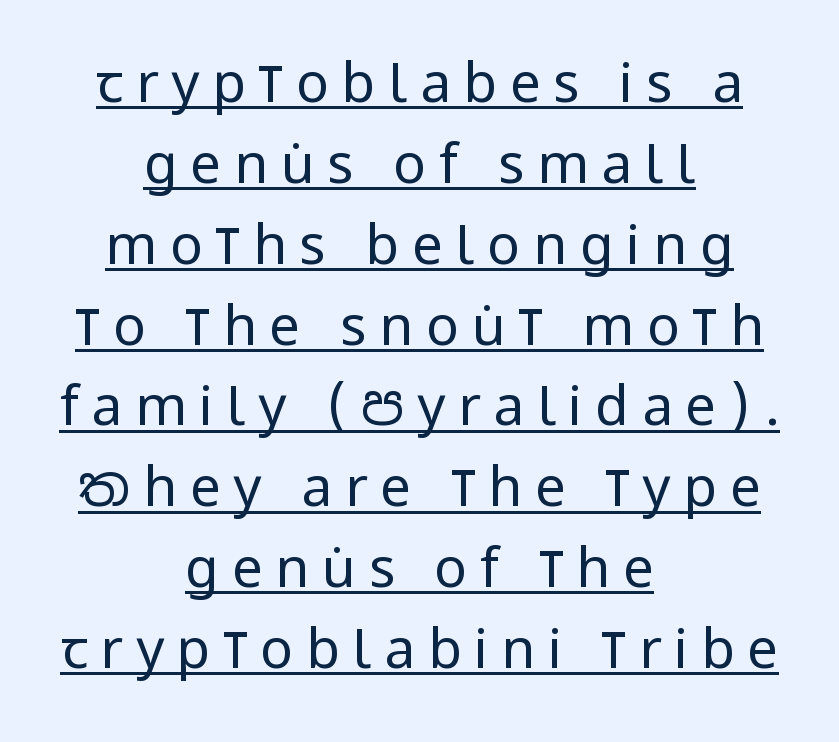
Q: Is the text bold? A: No.
Q: Is the text italic (slanted)? A: No, it is upright.
Q: Is the typeface a serif or a sans-serif typeface? A: Sans-serif.
Q: Is the text underlined? A: Yes.
Q: How is the paragraph aligned? A: Centered.
Q: Is the spacing between letters normal or unusually wide? A: Unusually wide.
Q: Is the spacing between lines tight, normal or loose? A: Normal.
Q: Width (condensed, normal, or wide)? A: Condensed.
Q: Stroke contrast? A: Low.
Q: x-height? A: Large.
Q: Monospaced? A: No.
